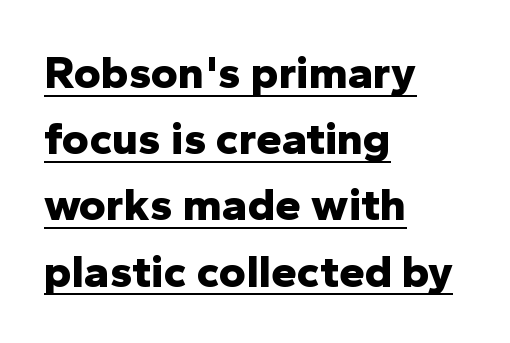
Q: Is the text bold? A: Yes.
Q: Is the text italic (slanted)? A: No, it is upright.
Q: Is the typeface a serif or a sans-serif typeface? A: Sans-serif.
Q: Is the text underlined? A: Yes.
Q: How is the paragraph aligned? A: Left-aligned.
Q: Is the spacing between letters normal or unusually wide? A: Normal.
Q: Is the spacing between lines tight, normal or loose? A: Normal.
Q: Width (condensed, normal, or wide)? A: Normal.
Q: Stroke contrast? A: Low.
Q: x-height? A: Medium.
Q: Monospaced? A: No.
